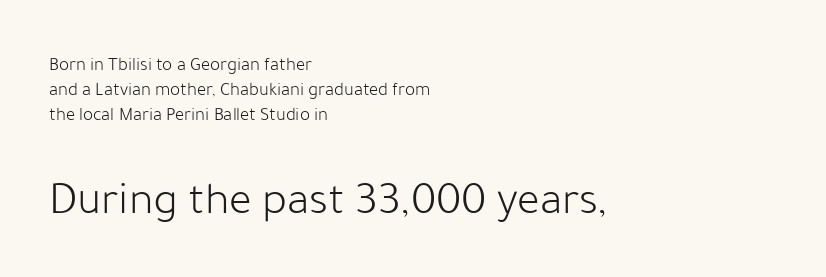
{"serif": "no", "italic": "no", "bold": "no", "weight": "light", "width": "normal", "stroke_contrast": "low", "x_height": "medium", "monospaced": "no", "underline": "no", "align": "left", "line_spacing": "normal", "line_spacing_ratio": 1.32, "letter_spacing": "normal", "letter_spacing_em": 0.0, "larger_block": "second", "size_ratio": 2.47, "glyph_px": 47}
